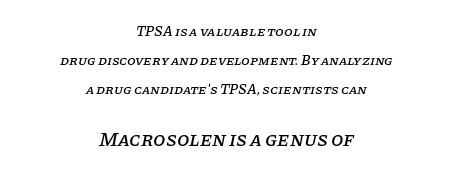
{"italic": "yes", "lean": "right", "slant_degrees": 11, "underline": "no", "align": "center", "line_spacing": "loose", "line_spacing_ratio": 2.06, "letter_spacing": "normal", "letter_spacing_em": 0.0, "larger_block": "second", "size_ratio": 1.43, "glyph_px": 20}
